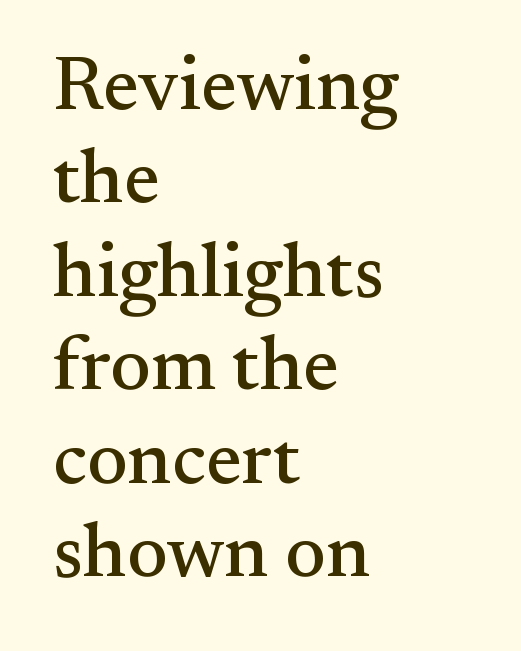
Q: Is the text italic (slanted)? A: No, it is upright.
Q: Is the typeface a serif or a sans-serif typeface? A: Serif.
Q: Is the text underlined? A: No.
Q: How is the paragraph aligned? A: Left-aligned.
Q: Is the spacing between letters normal or unusually wide? A: Normal.
Q: Width (condensed, normal, or wide)? A: Normal.
Q: Stroke contrast? A: Medium.
Q: x-height? A: Small.
Q: Monospaced? A: No.
